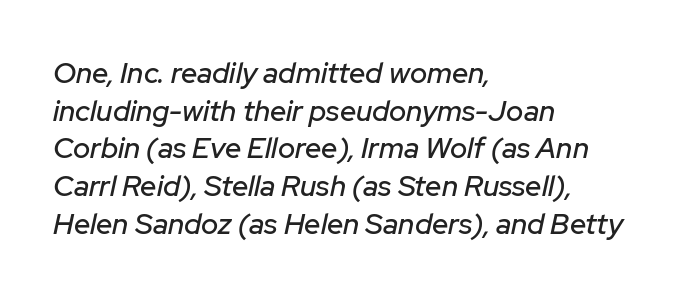
Reading down the block, your eye returns to a fixed left position each line. The vertical gap from one line to the next is medium. Standard letterfit; no display-style spreading of the glyphs. The gap between lines stays unmarked.
